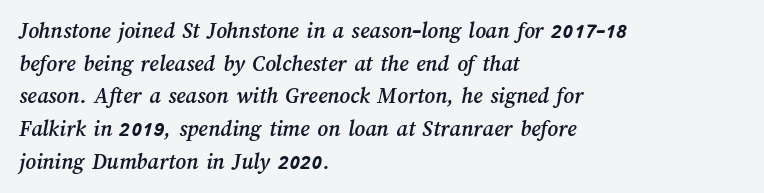
Q: Is the text underlined? A: No.
Q: How is the paragraph aligned? A: Left-aligned.
Q: Is the spacing between letters normal or unusually wide? A: Normal.
Q: Is the spacing between lines tight, normal or loose? A: Normal.
